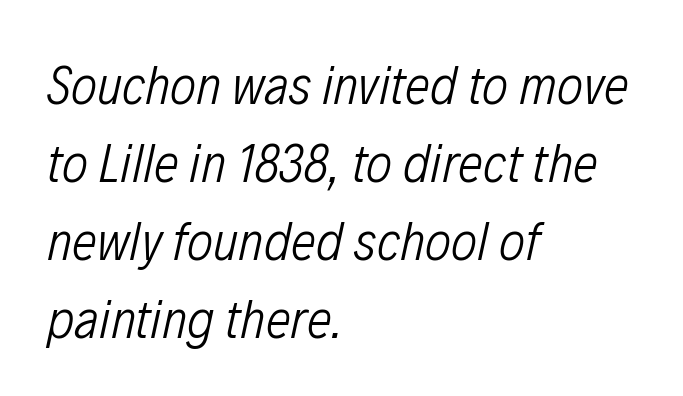
Q: Is the text bold? A: No.
Q: Is the text italic (slanted)? A: Yes, it leans right by about 12 degrees.
Q: Is the text underlined? A: No.
Q: How is the paragraph aligned? A: Left-aligned.
Q: Is the spacing between letters normal or unusually wide? A: Normal.
Q: Is the spacing between lines tight, normal or loose? A: Normal.
Q: Width (condensed, normal, or wide)? A: Condensed.
Q: Stroke contrast? A: Low.
Q: x-height? A: Medium.
Q: Monospaced? A: No.
